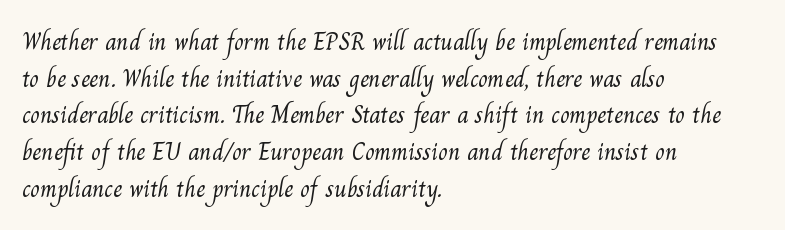
The image shows 25 px text type; set left-aligned, normal line spacing (1.47x), normal letter spacing, not underlined.
